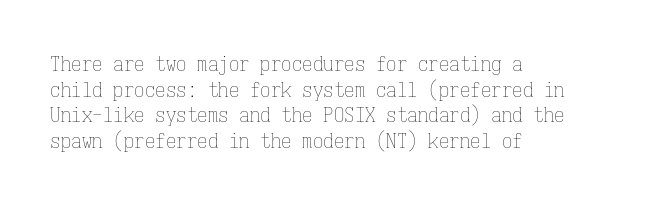
Q: Is the text bold? A: No.
Q: Is the text italic (slanted)? A: No, it is upright.
Q: Is the text underlined? A: No.
Q: How is the paragraph aligned? A: Left-aligned.
Q: Is the spacing between letters normal or unusually wide? A: Normal.
